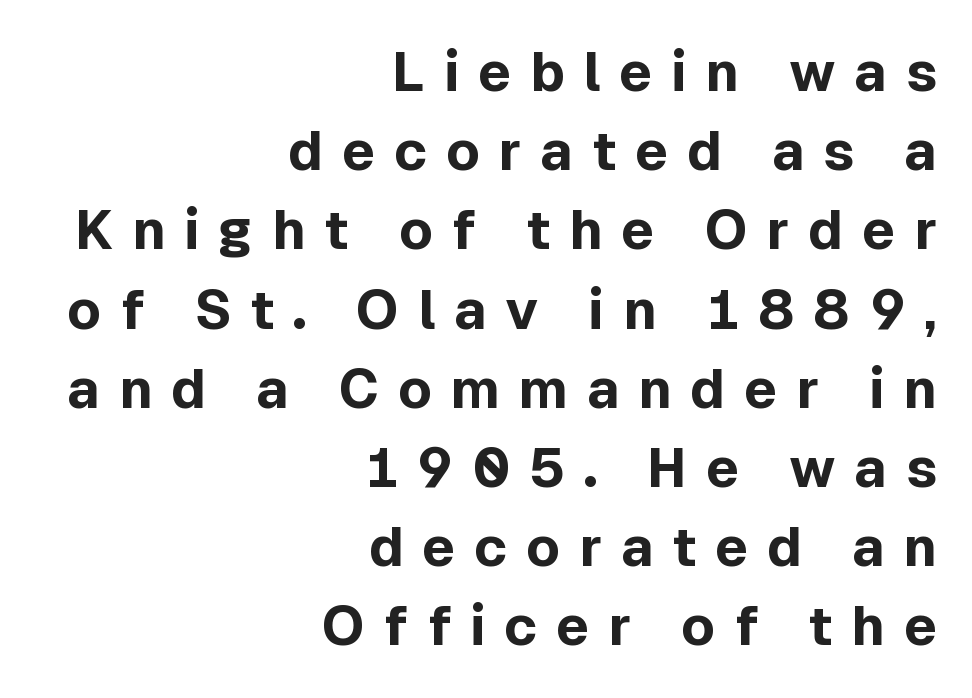
{"serif": "no", "italic": "no", "bold": "yes", "weight": "bold", "width": "normal", "x_height": "medium", "monospaced": "no", "underline": "no", "align": "right", "line_spacing": "normal", "line_spacing_ratio": 1.44, "letter_spacing": "wide", "letter_spacing_em": 0.34, "glyph_px": 55}
